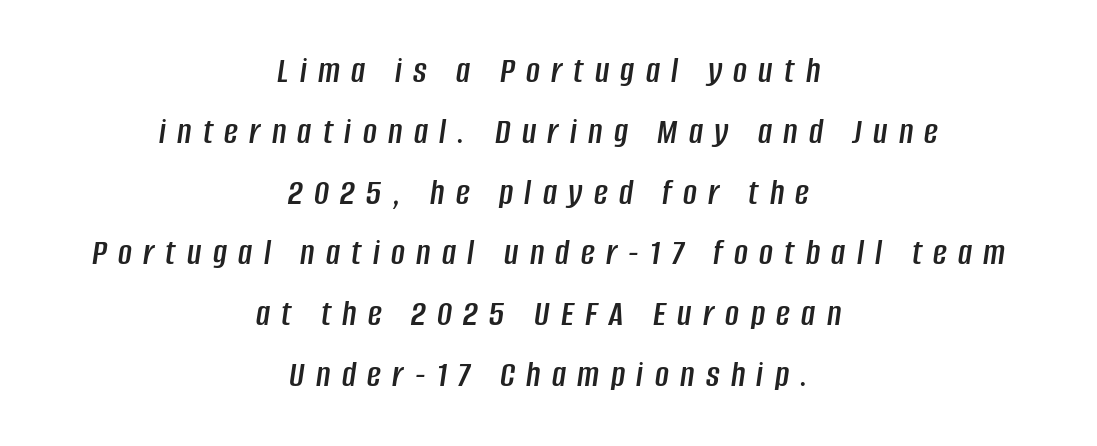
{"italic": "yes", "lean": "right", "slant_degrees": 8, "width": "condensed", "stroke_contrast": "low", "x_height": "large", "monospaced": "no", "underline": "no", "align": "center", "line_spacing": "normal", "line_spacing_ratio": 1.6, "letter_spacing": "wide", "letter_spacing_em": 0.3, "glyph_px": 38}
